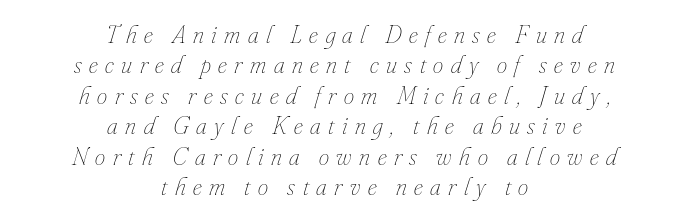
Caption: expanded tracking, letters set apart. The glyphs are unaccompanied by any horizontal stroke below them. A typesetter would mark this as italic. Which margin do the lines hug? Neither — every line sits in the middle. The strokes carry an ordinary text weight at most.
